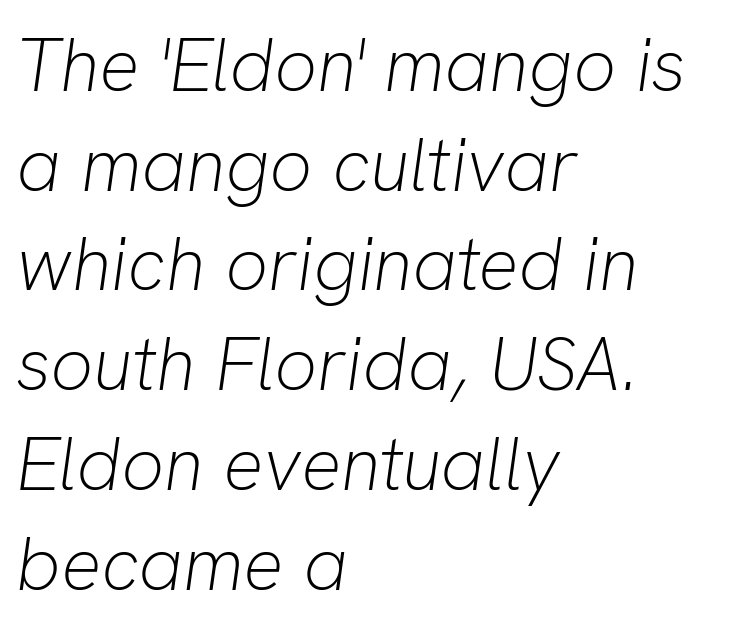
{"italic": "yes", "lean": "right", "slant_degrees": 8, "bold": "no", "weight": "light", "width": "normal", "stroke_contrast": "low", "x_height": "medium", "monospaced": "no", "underline": "no", "align": "left", "line_spacing": "normal", "line_spacing_ratio": 1.33, "letter_spacing": "normal", "letter_spacing_em": 0.0, "glyph_px": 75}
